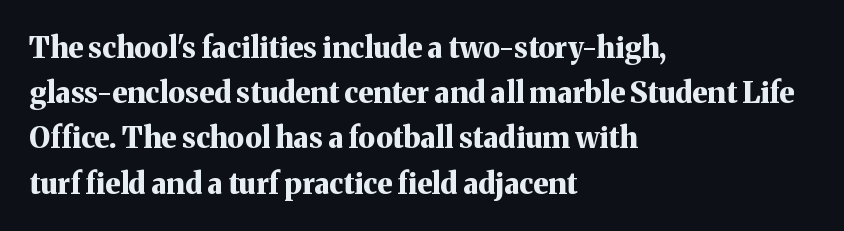
Q: Is the text bold? A: Yes.
Q: Is the text italic (slanted)? A: No, it is upright.
Q: Is the typeface a serif or a sans-serif typeface? A: Serif.
Q: Is the text underlined? A: No.
Q: How is the paragraph aligned? A: Left-aligned.
Q: Is the spacing between letters normal or unusually wide? A: Normal.
Q: Is the spacing between lines tight, normal or loose? A: Normal.
Q: Width (condensed, normal, or wide)? A: Normal.
Q: Stroke contrast? A: Medium.
Q: x-height? A: Medium.
Q: Monospaced? A: No.
